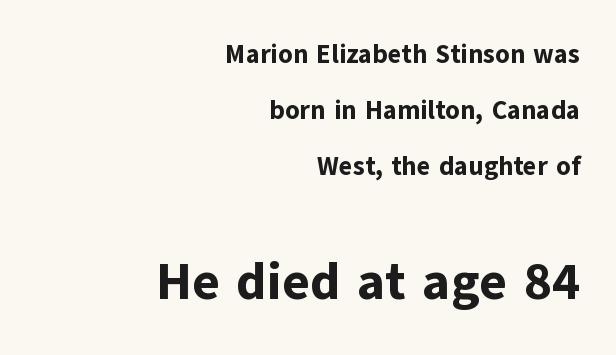
The image shows 52 px bold sans-serif type, upright; set right-aligned, loose line spacing (2.15x), normal letter spacing, not underlined; the second (bottom) block is 2.0x larger; low stroke contrast and a medium x-height.
